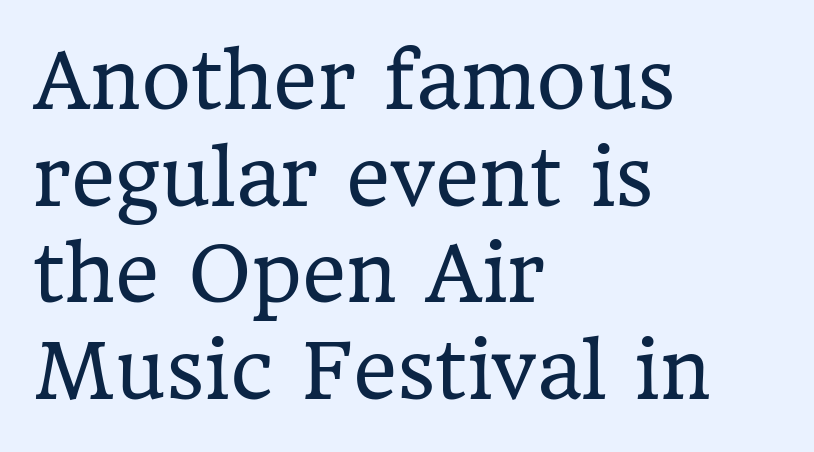
Italic? Not at all — the glyphs are vertical. Is this a fixed-width face? No — the glyphs have proportional, varying widths. These lines stack with their left ends in a neat column. A typesetter would call this leading conventional body-copy spacing. The face used here is rendered with its standard letterfit.
